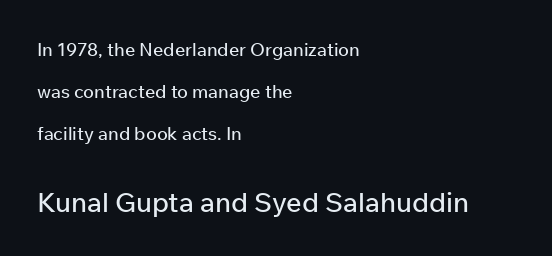
Q: Is the text italic (slanted)? A: No, it is upright.
Q: Is the text underlined? A: No.
Q: How is the paragraph aligned? A: Left-aligned.
Q: Is the spacing between letters normal or unusually wide? A: Normal.
Q: Is the spacing between lines tight, normal or loose? A: Loose.
Q: Which block of text is set in a larger size, the first (top) or the second (bottom)? A: The second (bottom) one.
